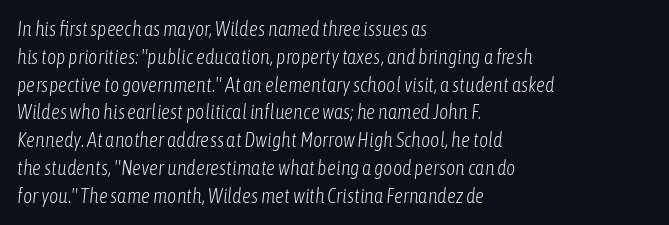
Slant detected: the letters are inclined. Underline: absent. These glyphs show unthickened strokes, regular width or finer. Each new line begins a customary step beneath the previous one. Each line starts at the same left margin while the right side varies.
